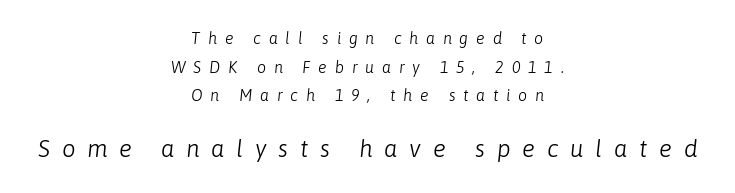
{"italic": "yes", "lean": "right", "slant_degrees": 6, "bold": "no", "underline": "no", "align": "center", "line_spacing_ratio": 1.79, "letter_spacing": "wide", "letter_spacing_em": 0.49, "larger_block": "second", "size_ratio": 1.5, "glyph_px": 24}
